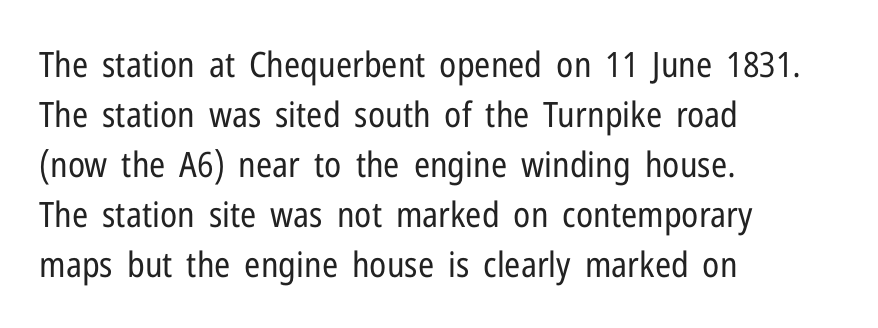
{"serif": "no", "italic": "no", "bold": "no", "weight": "regular", "width": "condensed", "stroke_contrast": "low", "x_height": "medium", "monospaced": "no", "underline": "no", "align": "left", "line_spacing": "normal", "line_spacing_ratio": 1.43, "letter_spacing": "normal", "letter_spacing_em": 0.0, "glyph_px": 35}
